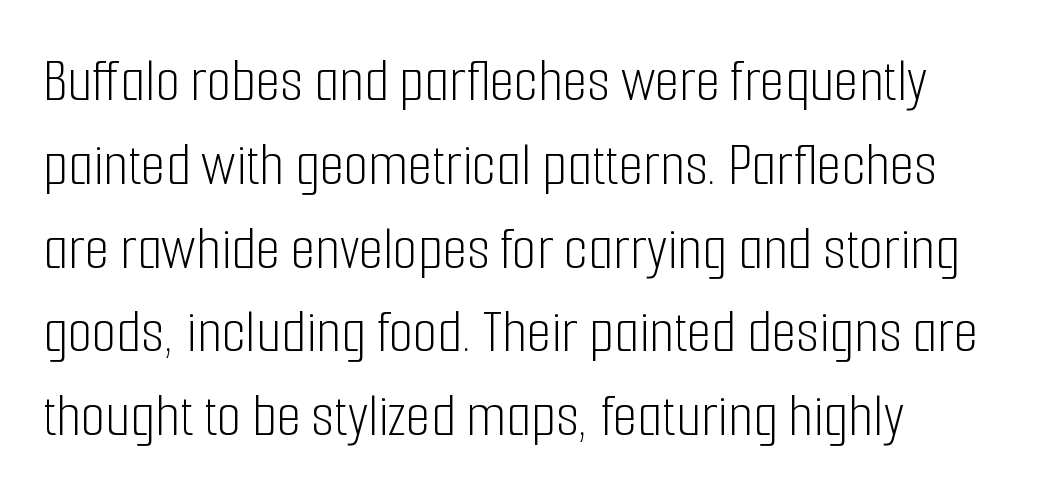
The image shows 63 px light, condensed sans-serif type, upright; set normal line spacing (1.33x), normal letter spacing, not underlined; low stroke contrast and a medium x-height.
